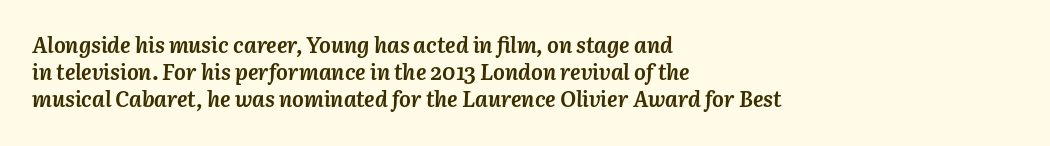
Q: Is the text bold? A: Yes.
Q: Is the text italic (slanted)? A: Yes, it leans right by about 3 degrees.
Q: Is the text underlined? A: No.
Q: How is the paragraph aligned? A: Left-aligned.
Q: Is the spacing between letters normal or unusually wide? A: Normal.
